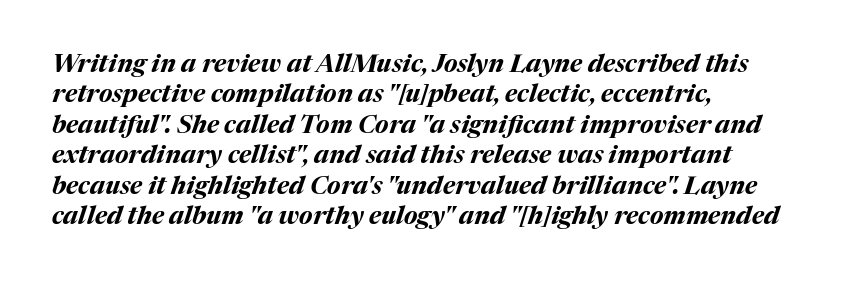
The image shows 25 px bold type, italic (leaning right); set left-aligned, line spacing 1.22x, normal letter spacing, not underlined.
